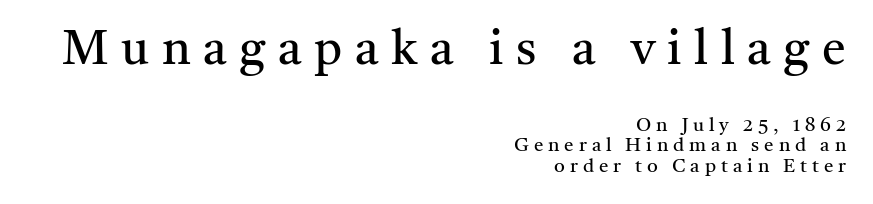
Q: Is the text bold? A: No.
Q: Is the text italic (slanted)? A: No, it is upright.
Q: Is the typeface a serif or a sans-serif typeface? A: Serif.
Q: Is the text underlined? A: No.
Q: How is the paragraph aligned? A: Right-aligned.
Q: Is the spacing between letters normal or unusually wide? A: Unusually wide.
Q: Is the spacing between lines tight, normal or loose? A: Tight.
Q: Which block of text is set in a larger size, the first (top) or the second (bottom)? A: The first (top) one.
Q: Width (condensed, normal, or wide)? A: Normal.
Q: Stroke contrast? A: Medium.
Q: x-height? A: Medium.
Q: Monospaced? A: No.
